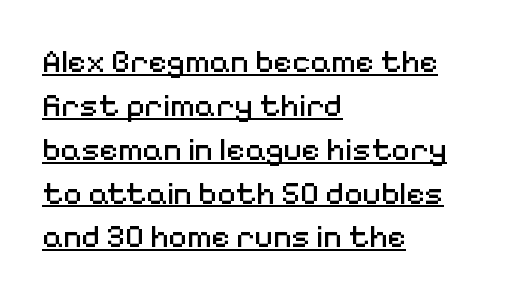
{"serif": "no", "italic": "no", "bold": "no", "weight": "regular", "width": "normal", "stroke_contrast": "medium", "x_height": "medium", "monospaced": "no", "underline": "yes", "align": "left", "line_spacing": "normal", "line_spacing_ratio": 1.37, "letter_spacing": "normal", "letter_spacing_em": 0.0, "glyph_px": 32}
